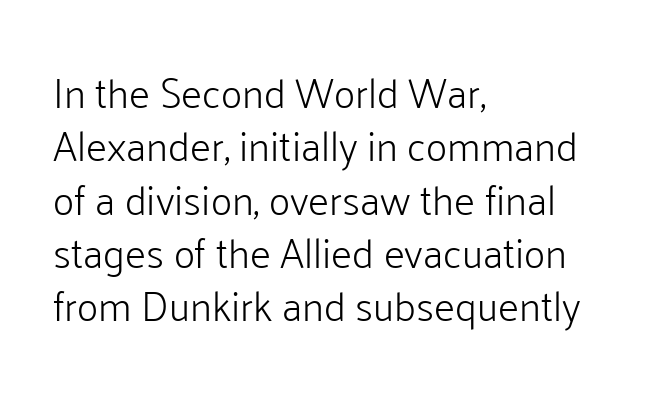
The image shows 41 px light sans-serif type, upright; set left-aligned, normal line spacing (1.3x), normal letter spacing, not underlined; low stroke contrast and a medium x-height.
